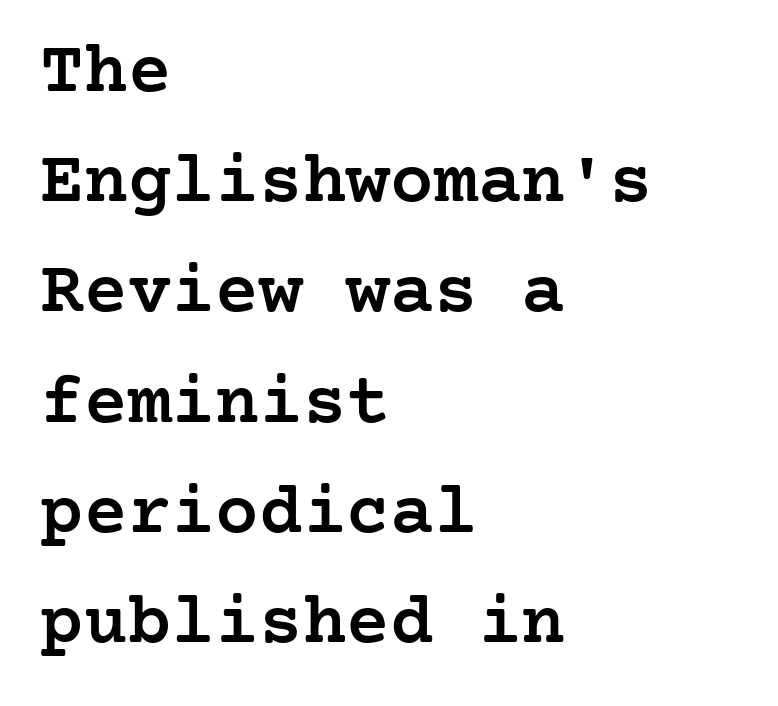
The font is running at a semibold setting, under full bold. Words float on clear page, feet unadorned. The lines sit at an ordinary, default distance from one another. This rendering leaves character spacing at its baseline value. Leftover space on each line is placed entirely after the last word.
